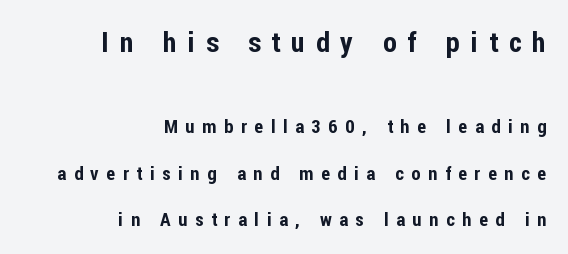
{"serif": "no", "italic": "no", "width": "condensed", "stroke_contrast": "low", "x_height": "medium", "monospaced": "no", "underline": "no", "align": "right", "line_spacing": "loose", "line_spacing_ratio": 2.43, "letter_spacing": "wide", "letter_spacing_em": 0.4, "larger_block": "first", "size_ratio": 1.47, "glyph_px": 28}
